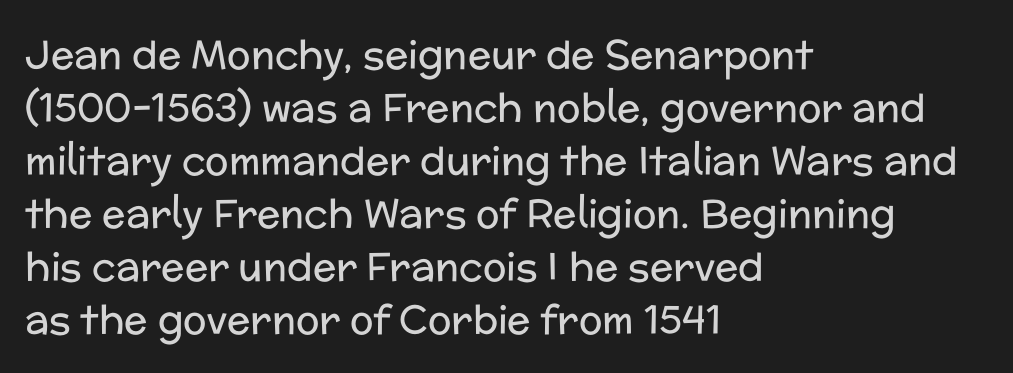
The image shows 39 px regular-weight sans-serif type, upright; set left-aligned, normal line spacing (1.36x), normal letter spacing, not underlined; low stroke contrast and a medium x-height.
